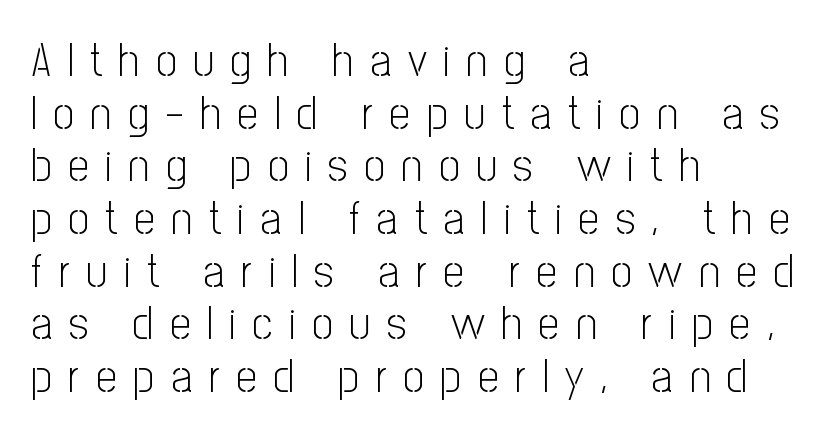
The image shows 47 px light, condensed sans-serif type, upright; set left-aligned, tight line spacing (1.12x), unusually wide letter spacing (+0.35 em), not underlined; low stroke contrast and a medium x-height.
